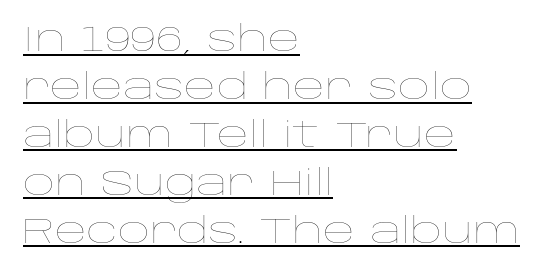
The image shows 35 px thin, wide type, upright; set left-aligned, normal line spacing (1.37x), normal letter spacing, underlined; low stroke contrast and a large x-height.
